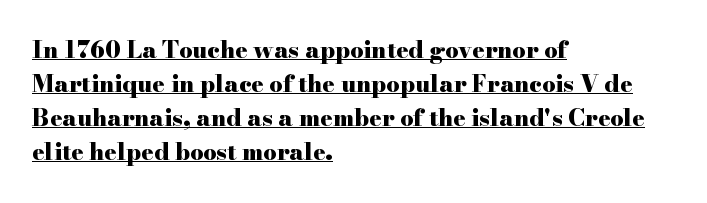
{"italic": "no", "bold": "yes", "underline": "yes", "align": "left", "line_spacing": "normal", "line_spacing_ratio": 1.48, "letter_spacing": "normal", "letter_spacing_em": 0.0, "glyph_px": 23}
